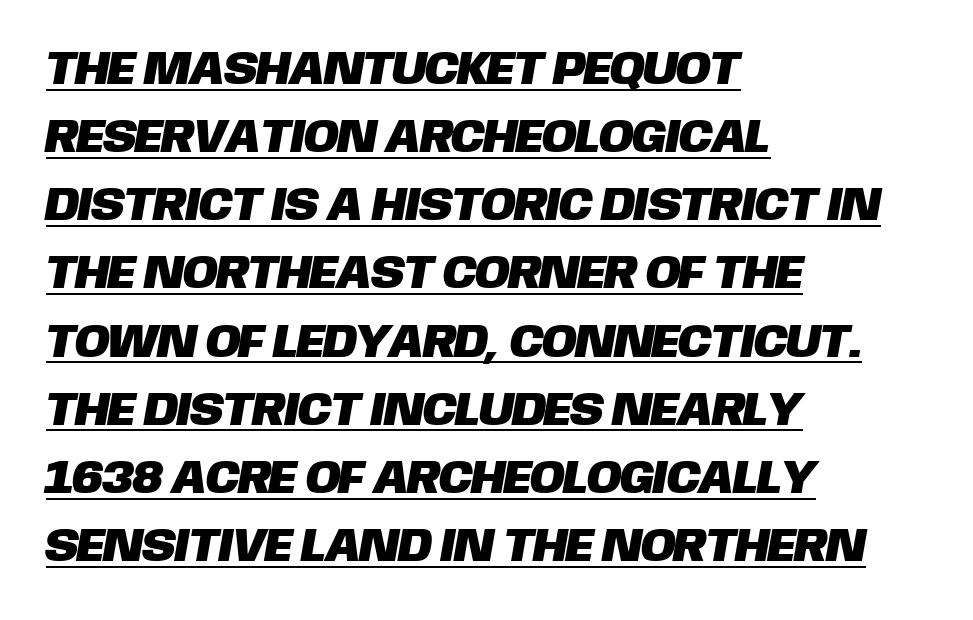
The image shows 47 px sans-serif type; set left-aligned, normal line spacing (1.45x), normal letter spacing, underlined; low stroke contrast and a large x-height.
